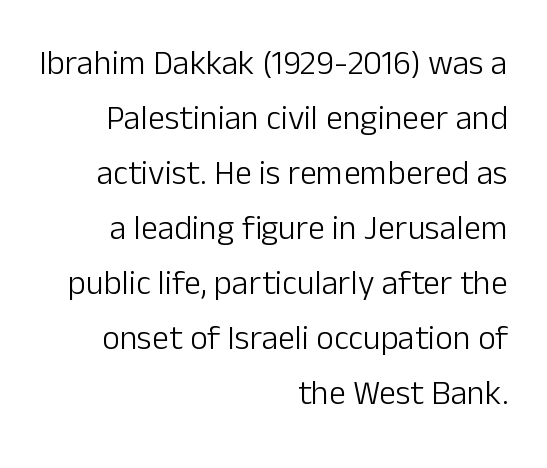
{"serif": "no", "italic": "no", "bold": "no", "weight": "light", "width": "normal", "stroke_contrast": "low", "x_height": "medium", "monospaced": "no", "underline": "no", "align": "right", "line_spacing": "normal", "line_spacing_ratio": 1.62, "letter_spacing": "normal", "letter_spacing_em": 0.0, "glyph_px": 34}
